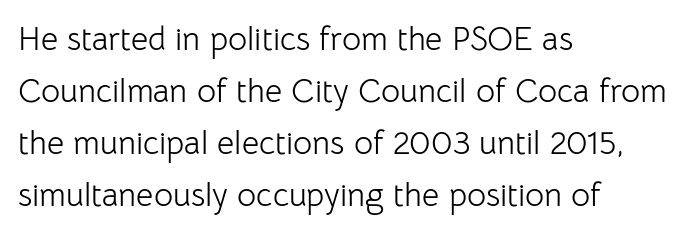
The image shows 33 px light sans-serif type, upright; set left-aligned, normal line spacing (1.58x), normal letter spacing, not underlined; low stroke contrast and a medium x-height.
